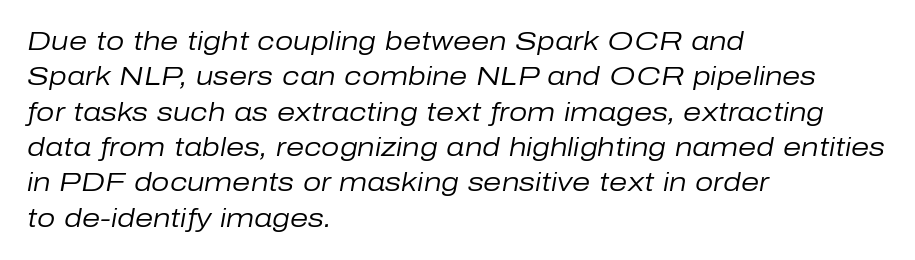
Q: Is the text bold? A: No.
Q: Is the text italic (slanted)? A: Yes, it leans right by about 10 degrees.
Q: Is the text underlined? A: No.
Q: How is the paragraph aligned? A: Left-aligned.
Q: Is the spacing between letters normal or unusually wide? A: Normal.
Q: Is the spacing between lines tight, normal or loose? A: Normal.
